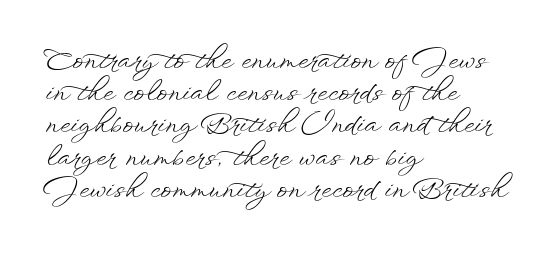
No letter is thick-stroked: the sample isn't bold. This sample uses plain, unmodified letter spacing. These lines stack with their left ends in a neat column. The gap between lines stays unmarked.
